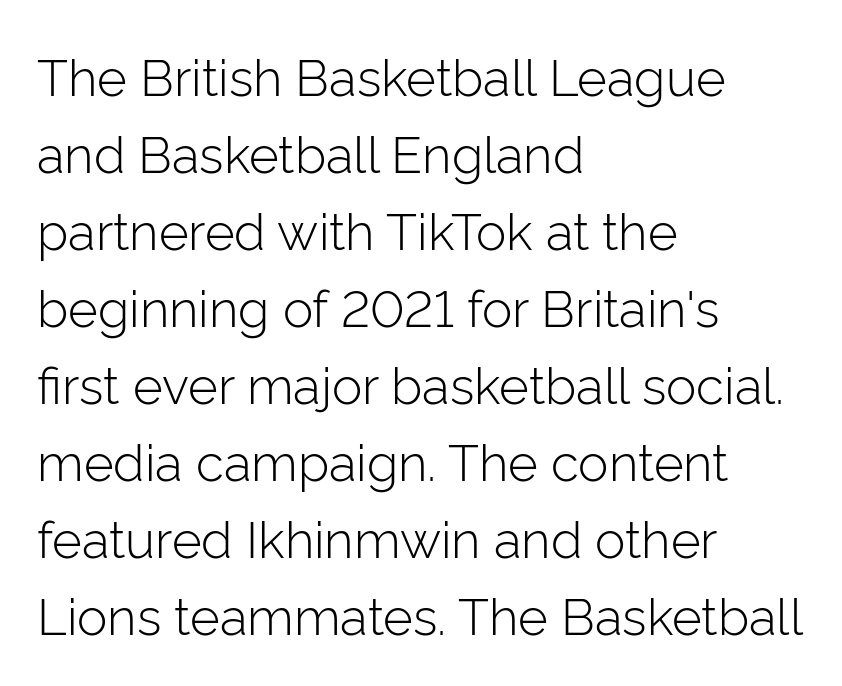
Designer's note — italics off, roman on. The string is rendered with underlining switched off. Note the varied advance widths — an 'i' is clearly narrower than an 'm'. The rendering shows plain stroke endings on the letterforms — a sans-serif design. Stems and bowls with no extra thickness — not bold. In terms of letterspacing, this is plain default setting.
